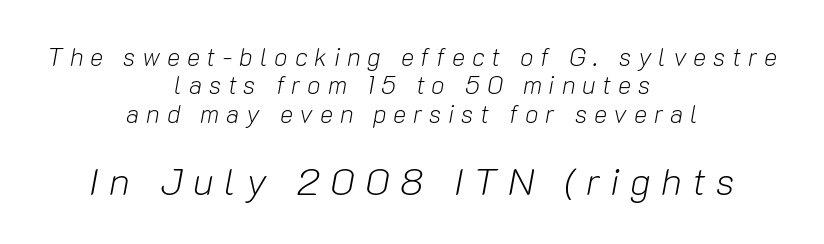
The image shows 38 px light type, italic (leaning right); set centered, tight line spacing (1.14x), unusually wide letter spacing (+0.27 em), not underlined; the second (bottom) block is 1.52x larger; low stroke contrast and a medium x-height.
